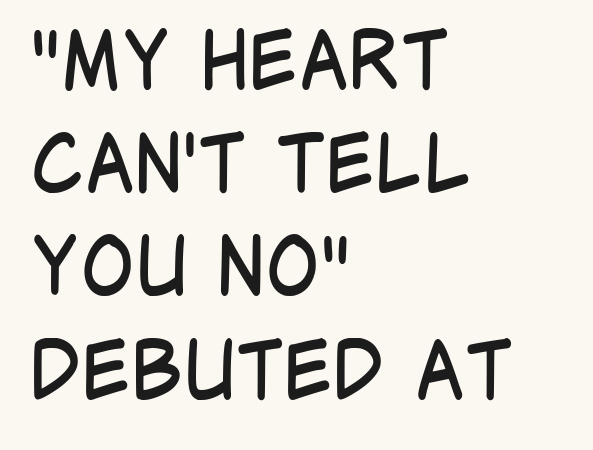
The image shows 80 px regular-weight, condensed sans-serif type, upright; set left-aligned, normal line spacing (1.29x), normal letter spacing, not underlined; low stroke contrast and a large x-height.
